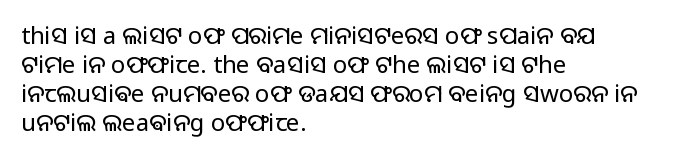
Q: Is the text bold? A: No.
Q: Is the text italic (slanted)? A: No, it is upright.
Q: Is the text underlined? A: No.
Q: How is the paragraph aligned? A: Left-aligned.
Q: Is the spacing between letters normal or unusually wide? A: Normal.
